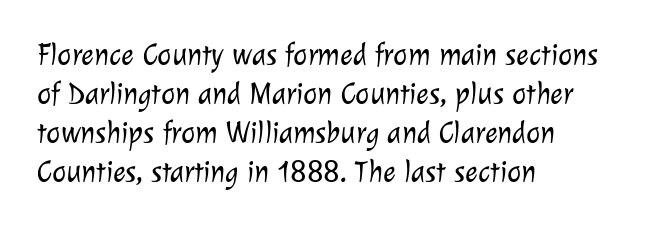
No chunkiness to these letters — they're not bold. Teacher's note: observe the even left margin — that is flush-left alignment. Notice how descenders clear the ascenders below comfortably — that's standard leading. Glance below the letters and you will spot only blank space. Is this a fixed-width face? No — the glyphs have proportional, varying widths. Examine the stroke ends and you'll find no serifs.
